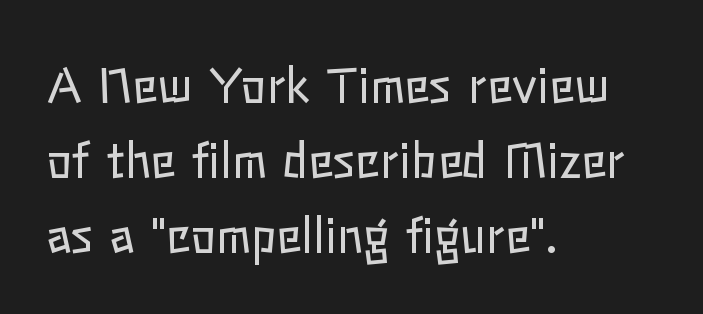
Weight: regular or lighter. In terms of posture, this sample is upright. Note the varied advance widths — an 'i' is clearly narrower than an 'm'. Characters follow at the spacing the type designer built in. A classic flush-left, rag-right setting is used for this passage. Letters rest on an invisible, unmarked baseline.
